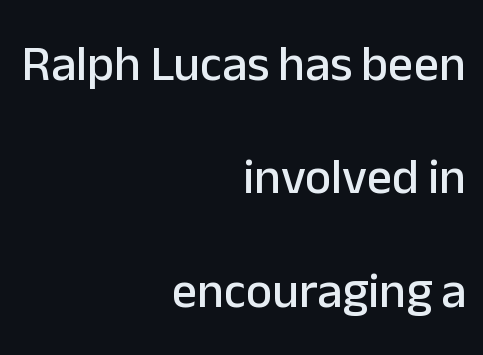
The image shows 50 px sans-serif type, upright; set right-aligned, loose line spacing (2.27x), normal letter spacing, not underlined; low stroke contrast and a medium x-height.
